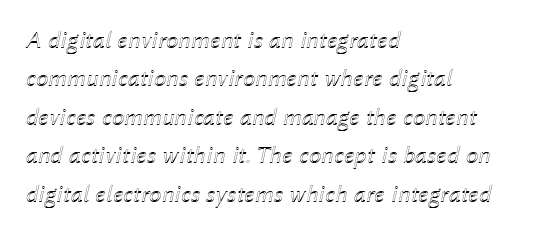
The image shows 25 px text type, italic (leaning right); set left-aligned, normal line spacing (1.54x), normal letter spacing, not underlined.
